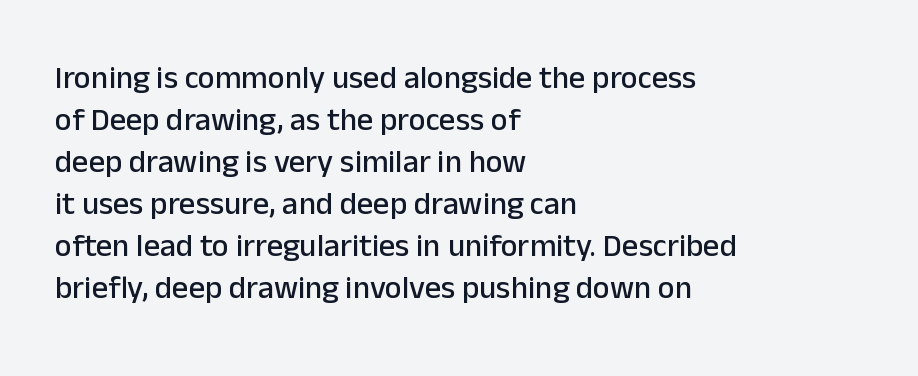
Q: Is the text italic (slanted)? A: No, it is upright.
Q: Is the typeface a serif or a sans-serif typeface? A: Sans-serif.
Q: Is the text underlined? A: No.
Q: How is the paragraph aligned? A: Left-aligned.
Q: Is the spacing between letters normal or unusually wide? A: Normal.
Q: Is the spacing between lines tight, normal or loose? A: Normal.
Q: Width (condensed, normal, or wide)? A: Normal.
Q: Stroke contrast? A: Low.
Q: x-height? A: Medium.
Q: Monospaced? A: No.
